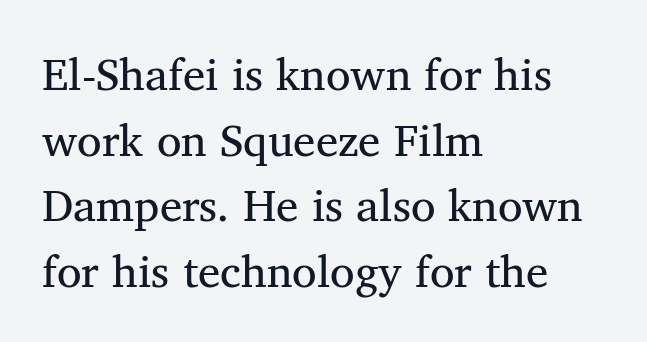
Q: Is the text bold? A: No.
Q: Is the text italic (slanted)? A: No, it is upright.
Q: Is the typeface a serif or a sans-serif typeface? A: Serif.
Q: Is the text underlined? A: No.
Q: How is the paragraph aligned? A: Left-aligned.
Q: Is the spacing between letters normal or unusually wide? A: Normal.
Q: Is the spacing between lines tight, normal or loose? A: Normal.
Q: Width (condensed, normal, or wide)? A: Normal.
Q: Stroke contrast? A: Medium.
Q: x-height? A: Medium.
Q: Monospaced? A: No.
